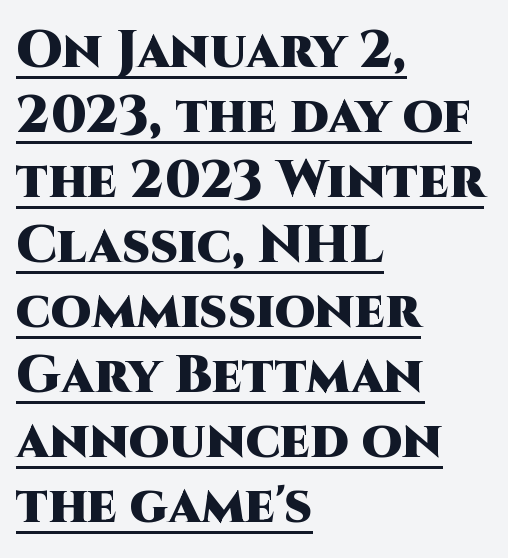
The lines in this sample share a left origin and differ only in where they stop. Here the designer chose a conventional face with non-uniform glyph widths. Interline gaps are of average width in this sample. Regarding serifs, this sample does without them.
